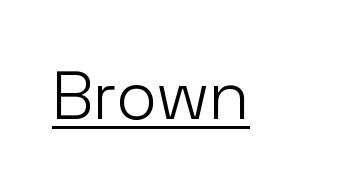
What kind of face is this? One without serifs — a sans. In designer terms, the underline attribute is active on this setting. Each word holds together tightly as a unit, with standard inter-letter gaps. No italicization has been applied; the sample stays upright.
